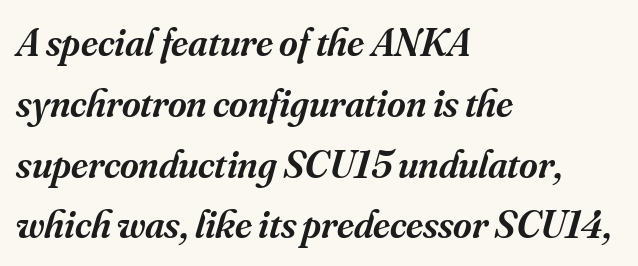
The paragraph shown leans on its left margin. You could call the tracking neutral — neither tight nor loose. The letters are semibold — heavier than regular but short of a full bold. The passage shown leans; its letterforms are oblique. Observe the serifs anchoring each vertical stroke in this sample. Descenders hang freely into open space.
